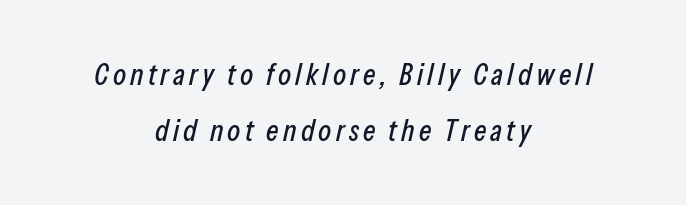
Q: Is the text italic (slanted)? A: Yes, it leans right by about 13 degrees.
Q: Is the text underlined? A: No.
Q: How is the paragraph aligned? A: Centered.
Q: Width (condensed, normal, or wide)? A: Condensed.
Q: Stroke contrast? A: Low.
Q: x-height? A: Medium.
Q: Monospaced? A: No.
